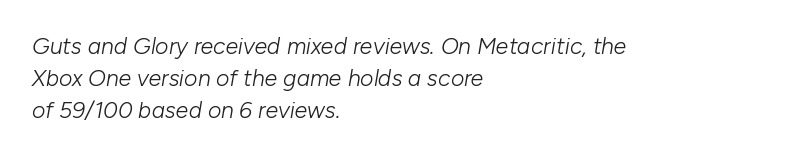
The image shows 23 px text type, italic (leaning right); set left-aligned, normal line spacing (1.39x), normal letter spacing, not underlined.
